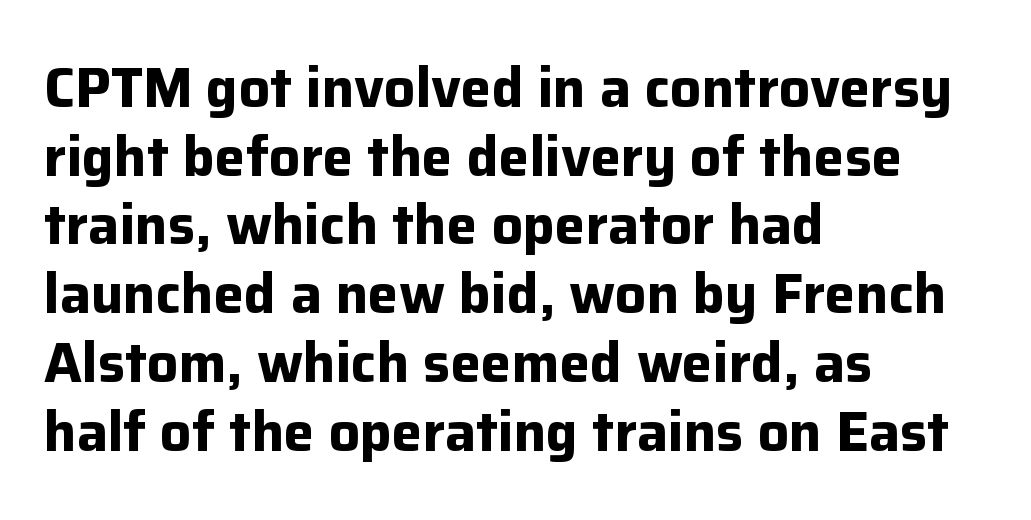
Q: Is the text bold? A: Yes.
Q: Is the text italic (slanted)? A: No, it is upright.
Q: Is the typeface a serif or a sans-serif typeface? A: Sans-serif.
Q: Is the text underlined? A: No.
Q: How is the paragraph aligned? A: Left-aligned.
Q: Is the spacing between letters normal or unusually wide? A: Normal.
Q: Is the spacing between lines tight, normal or loose? A: Normal.
Q: Width (condensed, normal, or wide)? A: Normal.
Q: Stroke contrast? A: Low.
Q: x-height? A: Medium.
Q: Monospaced? A: No.
